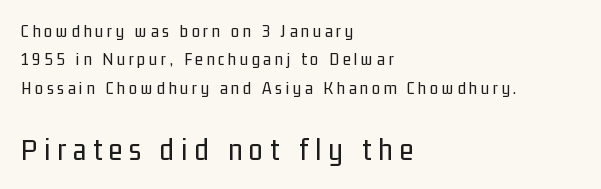
Q: Is the text bold? A: No.
Q: Is the text italic (slanted)? A: No, it is upright.
Q: Is the typeface a serif or a sans-serif typeface? A: Sans-serif.
Q: Is the text underlined? A: No.
Q: How is the paragraph aligned? A: Left-aligned.
Q: Is the spacing between letters normal or unusually wide? A: Unusually wide.
Q: Is the spacing between lines tight, normal or loose? A: Normal.
Q: Which block of text is set in a larger size, the first (top) or the second (bottom)? A: The second (bottom) one.
Q: Width (condensed, normal, or wide)? A: Condensed.
Q: Stroke contrast? A: Low.
Q: x-height? A: Medium.
Q: Monospaced? A: No.
